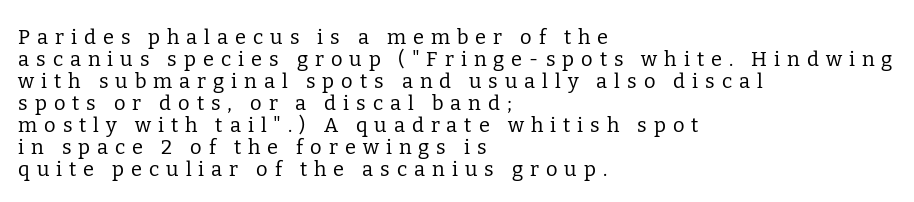
The lines are quadded left. The space directly below the letters is spotless. The letters look calm and open, with moderate or lighter stems. Summary of vertical rhythm: compact, with narrow interline spacing. What stands out about the letter spacing? Its width — letters are far apart. A roman cut, with each character standing at attention.
